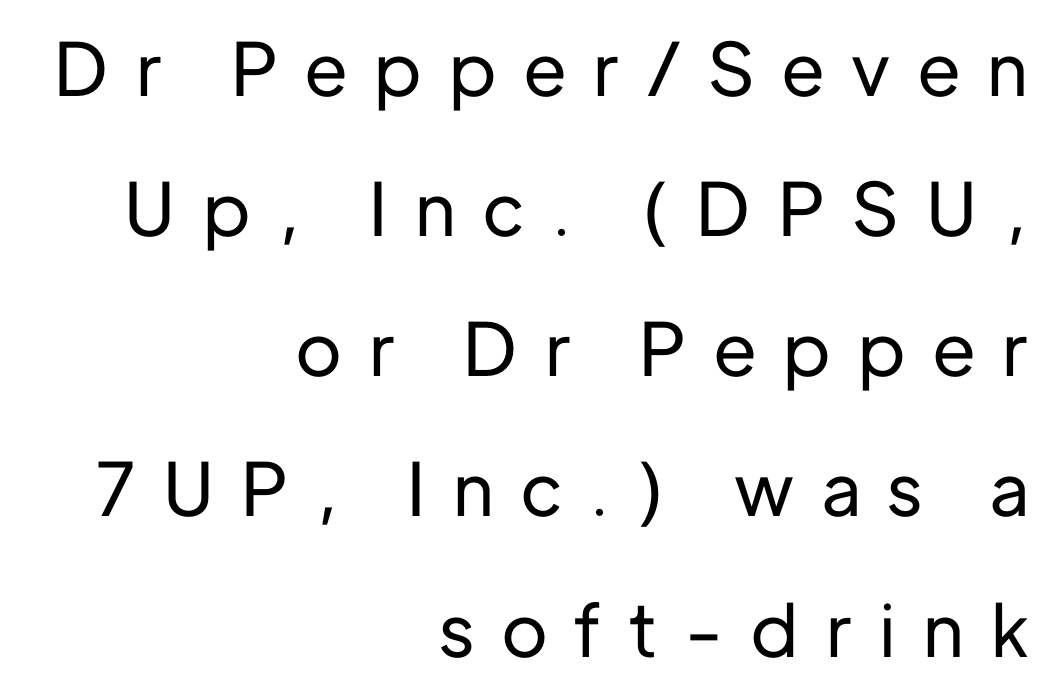
{"serif": "no", "italic": "no", "width": "normal", "stroke_contrast": "low", "x_height": "medium", "monospaced": "no", "underline": "no", "align": "right", "line_spacing": "loose", "line_spacing_ratio": 1.92, "letter_spacing": "wide", "letter_spacing_em": 0.38, "glyph_px": 73}
